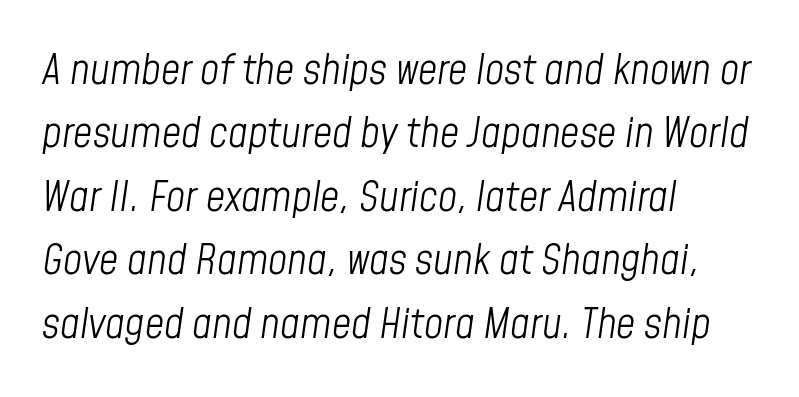
Q: Is the text bold? A: No.
Q: Is the text italic (slanted)? A: Yes, it leans right by about 8 degrees.
Q: Is the text underlined? A: No.
Q: How is the paragraph aligned? A: Left-aligned.
Q: Is the spacing between letters normal or unusually wide? A: Normal.
Q: Is the spacing between lines tight, normal or loose? A: Normal.
Q: Width (condensed, normal, or wide)? A: Condensed.
Q: Stroke contrast? A: Low.
Q: x-height? A: Medium.
Q: Monospaced? A: No.
